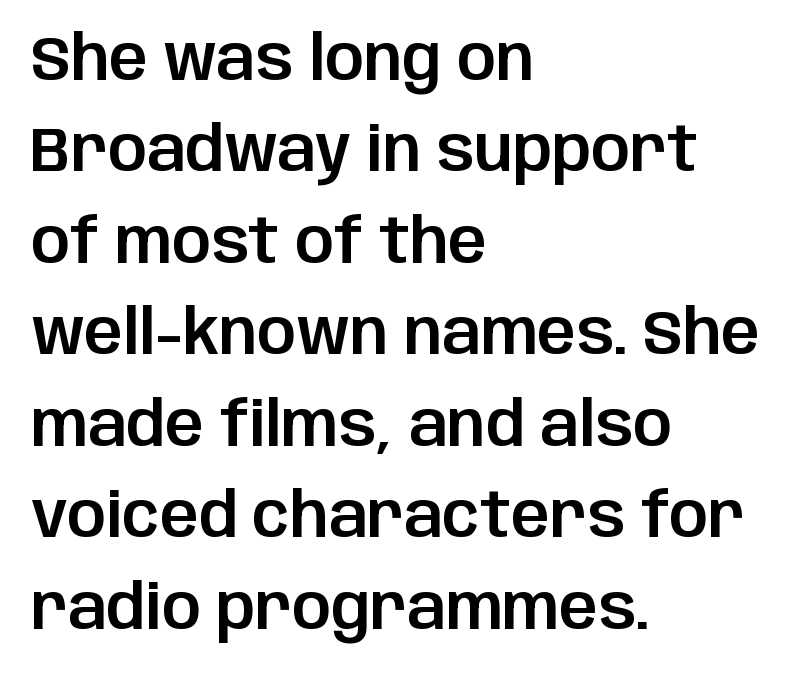
Q: Is the text italic (slanted)? A: No, it is upright.
Q: Is the typeface a serif or a sans-serif typeface? A: Sans-serif.
Q: Is the text underlined? A: No.
Q: How is the paragraph aligned? A: Left-aligned.
Q: Is the spacing between letters normal or unusually wide? A: Normal.
Q: Is the spacing between lines tight, normal or loose? A: Normal.
Q: Width (condensed, normal, or wide)? A: Normal.
Q: Stroke contrast? A: Low.
Q: x-height? A: Large.
Q: Monospaced? A: No.
